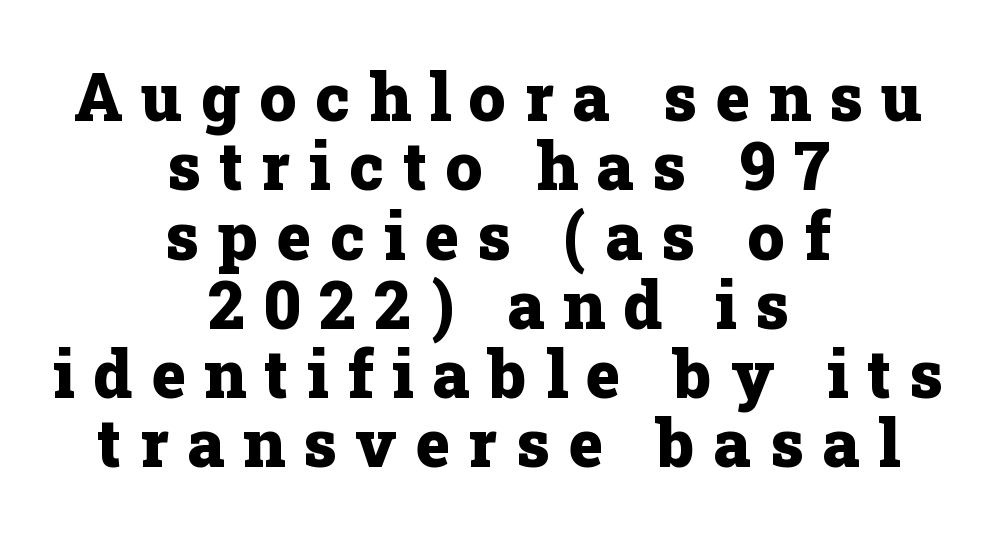
{"serif": "yes", "italic": "no", "bold": "yes", "weight": "heavy", "width": "normal", "stroke_contrast": "low", "x_height": "medium", "monospaced": "no", "underline": "no", "align": "center", "line_spacing": "tight", "line_spacing_ratio": 1.05, "letter_spacing": "wide", "letter_spacing_em": 0.28, "glyph_px": 66}
